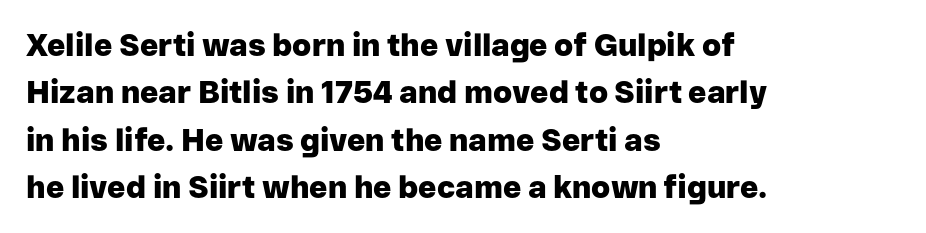
Q: Is the text bold? A: Yes.
Q: Is the text italic (slanted)? A: No, it is upright.
Q: Is the typeface a serif or a sans-serif typeface? A: Sans-serif.
Q: Is the text underlined? A: No.
Q: How is the paragraph aligned? A: Left-aligned.
Q: Is the spacing between letters normal or unusually wide? A: Normal.
Q: Is the spacing between lines tight, normal or loose? A: Normal.
Q: Width (condensed, normal, or wide)? A: Normal.
Q: Stroke contrast? A: Low.
Q: x-height? A: Medium.
Q: Monospaced? A: No.
